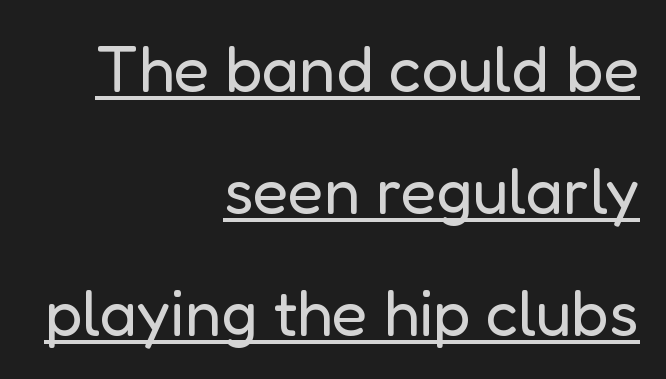
Each stroke keeps to a modest, everyday thickness or less. Looks like regular typesetting: each glyph gets only the width it needs. This rendering features underlined lettering. Spacing between characters is what you'd get straight out of the box. Each letter's strokes conclude bluntly, with no projecting serifs.
